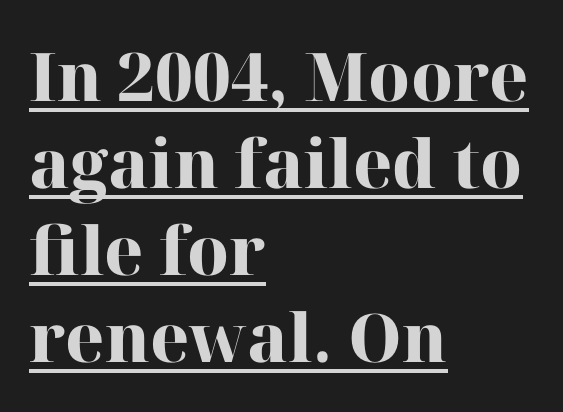
Q: Is the text bold? A: Yes.
Q: Is the text italic (slanted)? A: No, it is upright.
Q: Is the typeface a serif or a sans-serif typeface? A: Serif.
Q: Is the text underlined? A: Yes.
Q: How is the paragraph aligned? A: Left-aligned.
Q: Is the spacing between letters normal or unusually wide? A: Normal.
Q: Is the spacing between lines tight, normal or loose? A: Normal.
Q: Width (condensed, normal, or wide)? A: Normal.
Q: Stroke contrast? A: High.
Q: x-height? A: Medium.
Q: Monospaced? A: No.
